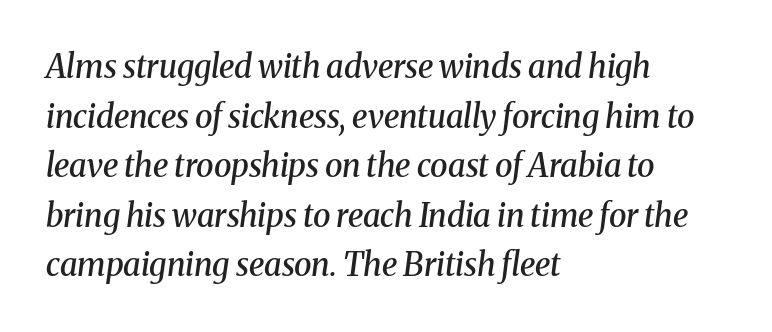
The typography opts for an oblique posture over an upright one. Leading matches the norm, producing a regular column. Proportional: the letters do not fall into vertical columns. The glyphs in this specimen are seriffed. You could call the tracking neutral — neither tight nor loose. The rendering uses a semibold face; strokes are thickened but not to full bold.
